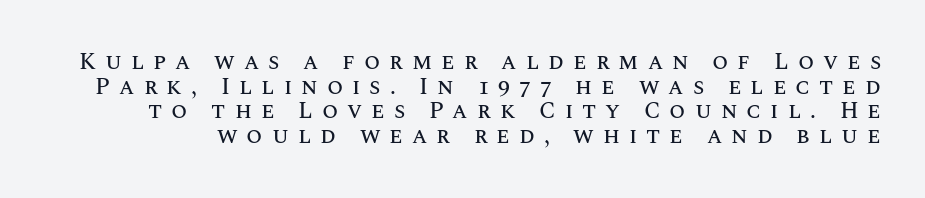
Q: Is the text italic (slanted)? A: No, it is upright.
Q: Is the text underlined? A: No.
Q: Is the spacing between letters normal or unusually wide? A: Unusually wide.
Q: Is the spacing between lines tight, normal or loose? A: Tight.
